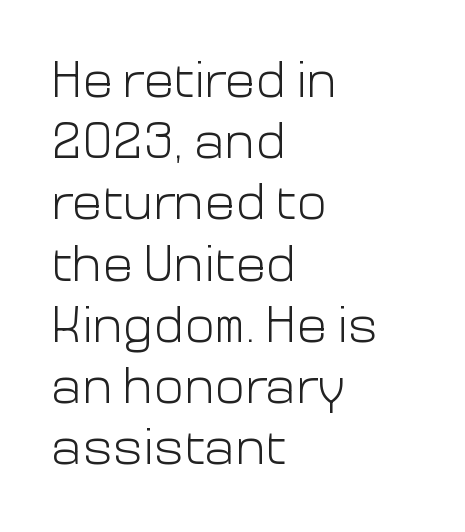
Q: Is the text bold? A: No.
Q: Is the text italic (slanted)? A: No, it is upright.
Q: Is the typeface a serif or a sans-serif typeface? A: Sans-serif.
Q: Is the text underlined? A: No.
Q: How is the paragraph aligned? A: Left-aligned.
Q: Is the spacing between letters normal or unusually wide? A: Normal.
Q: Width (condensed, normal, or wide)? A: Normal.
Q: Stroke contrast? A: Low.
Q: x-height? A: Medium.
Q: Monospaced? A: No.
